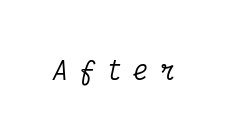
{"italic": "yes", "lean": "right", "slant_degrees": 12, "underline": "no", "letter_spacing": "wide", "letter_spacing_em": 0.47, "glyph_px": 25}
